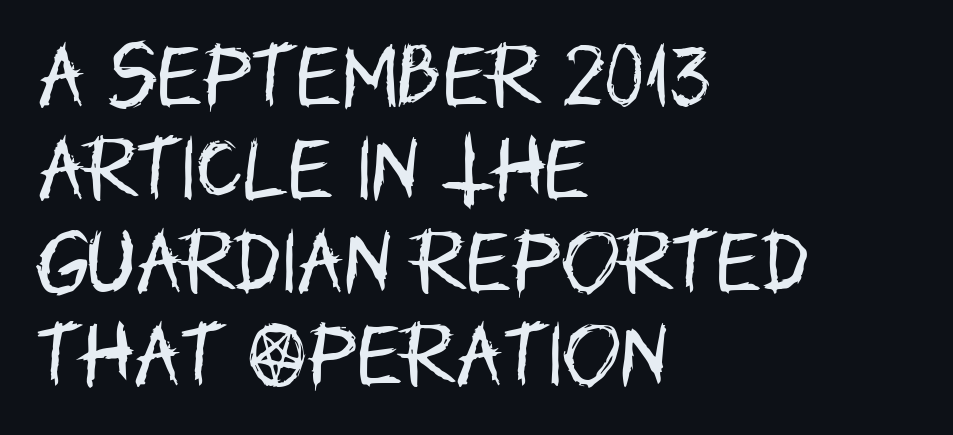
The image shows 70 px regular-weight, condensed sans-serif type, upright; set left-aligned, normal line spacing (1.33x), normal letter spacing, not underlined; low stroke contrast and a large x-height.
